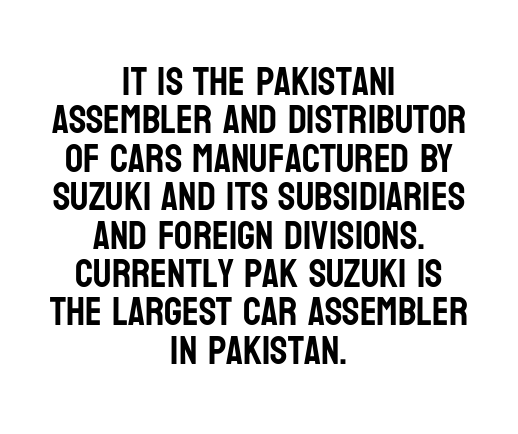
Q: Is the text italic (slanted)? A: No, it is upright.
Q: Is the typeface a serif or a sans-serif typeface? A: Sans-serif.
Q: Is the text underlined? A: No.
Q: How is the paragraph aligned? A: Centered.
Q: Is the spacing between letters normal or unusually wide? A: Normal.
Q: Is the spacing between lines tight, normal or loose? A: Tight.
Q: Width (condensed, normal, or wide)? A: Condensed.
Q: Stroke contrast? A: Low.
Q: x-height? A: Large.
Q: Monospaced? A: No.
